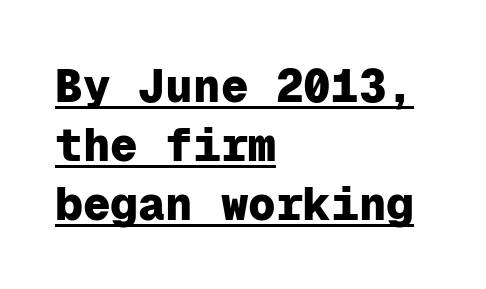
Does the copy run flush right? No — it runs flush left. The rendered words wear a rule along their underside. The type sits square on the baseline with zero lean. The rendering uses a bold face; every stroke is thick and dark. Leading matches the norm, producing a regular column.
